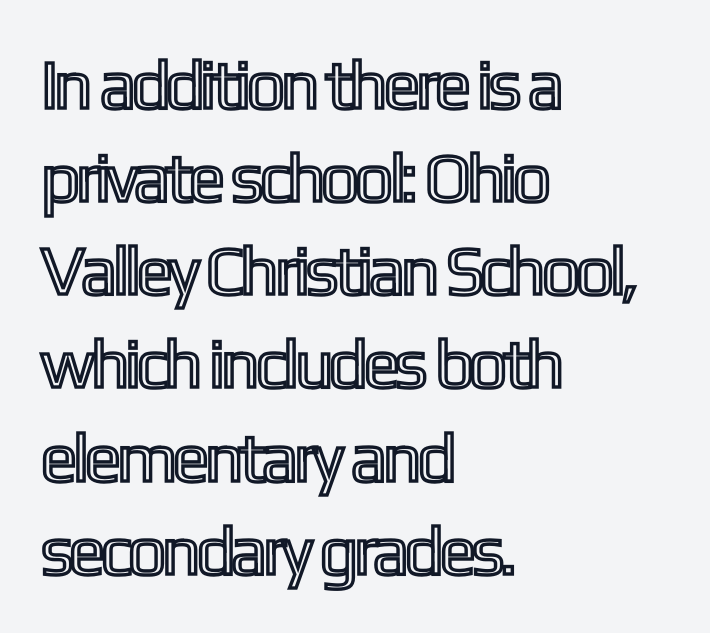
Descender tails drop into unmarked territory. These lines are rendered in a variable-pitch font. The gaps between neighbouring characters are ordinary and unremarkable. The ragged edge is on the right, which tells us the setting is flush left.
